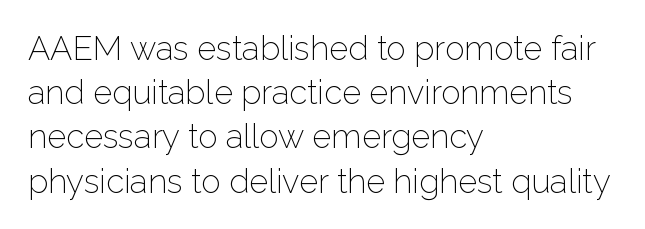
Q: Is the text bold? A: No.
Q: Is the text italic (slanted)? A: No, it is upright.
Q: Is the typeface a serif or a sans-serif typeface? A: Sans-serif.
Q: Is the text underlined? A: No.
Q: How is the paragraph aligned? A: Left-aligned.
Q: Is the spacing between letters normal or unusually wide? A: Normal.
Q: Is the spacing between lines tight, normal or loose? A: Normal.
Q: Width (condensed, normal, or wide)? A: Normal.
Q: Stroke contrast? A: Low.
Q: x-height? A: Medium.
Q: Monospaced? A: No.
